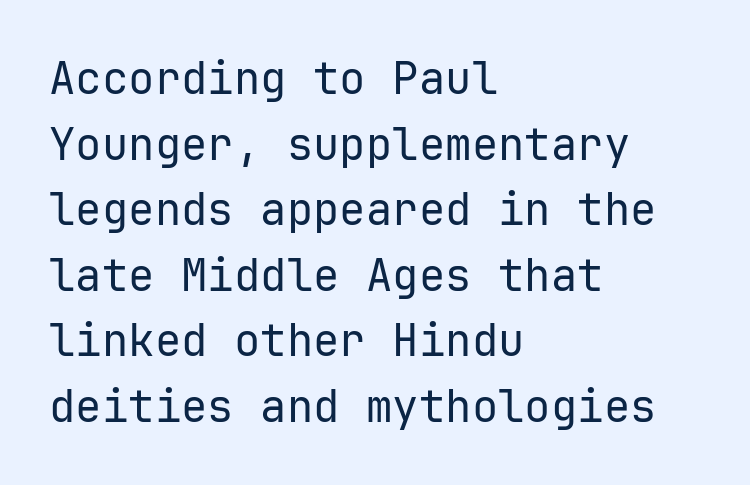
Think standard paragraph weight, or any step lighter than that. Is there any slant? The stems are plumb. Between one letter and the next there's only the usual sliver of space. The passage shown is not underscored anywhere.
